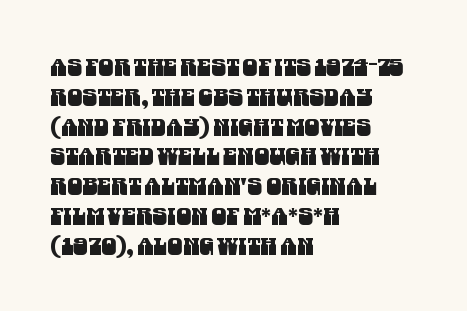
Typeset ragged right — the left edge is the straight one. The glyphs are unaccompanied by any horizontal stroke below them. The gaps between neighbouring characters are ordinary and unremarkable.
